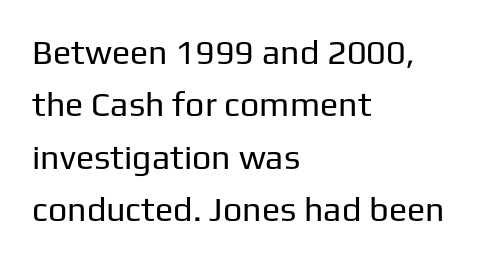
Does the type have serifs? No, each stem ends abruptly. The face used here is proportionally spaced, like ordinary book or web type. Summary of weight: not heavy and not bold. The passage is arranged the way most books set body copy — flush left. The vertical gap from one line to the next is medium.
